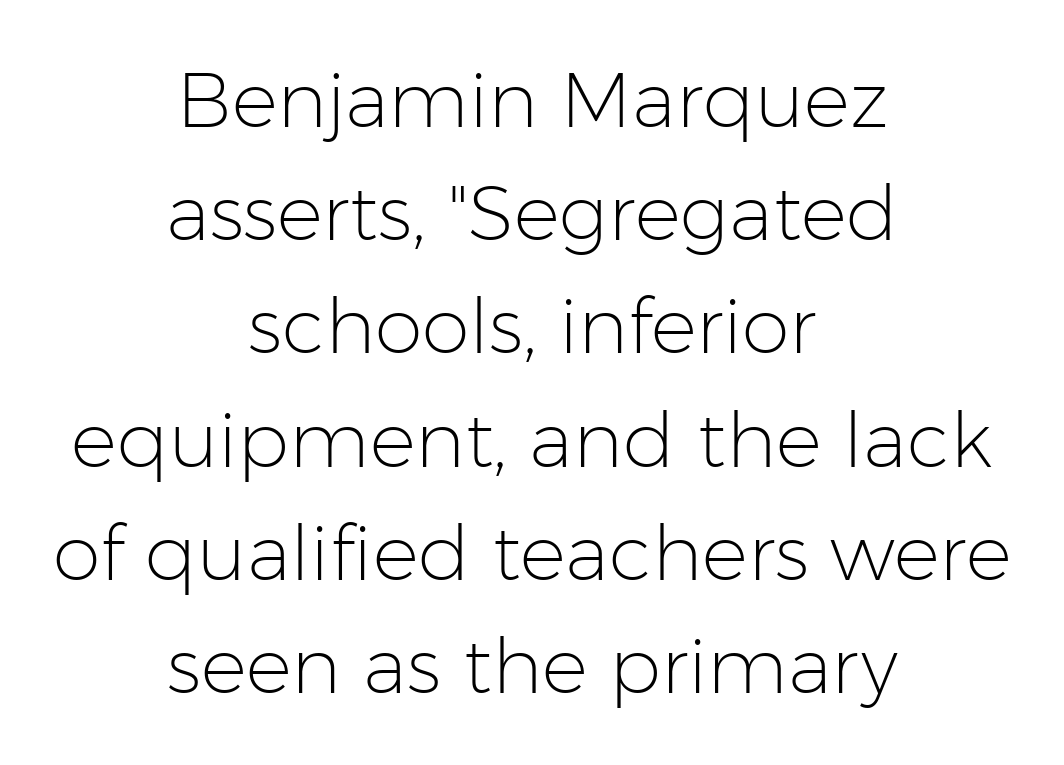
{"serif": "no", "italic": "no", "bold": "no", "weight": "light", "width": "normal", "stroke_contrast": "low", "x_height": "medium", "monospaced": "no", "underline": "no", "align": "center", "line_spacing": "normal", "line_spacing_ratio": 1.47, "letter_spacing": "normal", "letter_spacing_em": 0.0, "glyph_px": 77}
